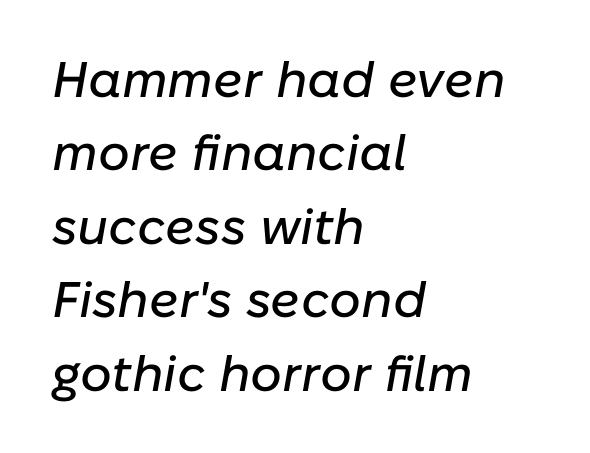
The gap between lines stays unmarked. This sample has the flowing, uneven cadence of proportional lettering. Emphasis-style slanted type is in use. Tracking here is standard; glyphs follow each other at the usual distance.
